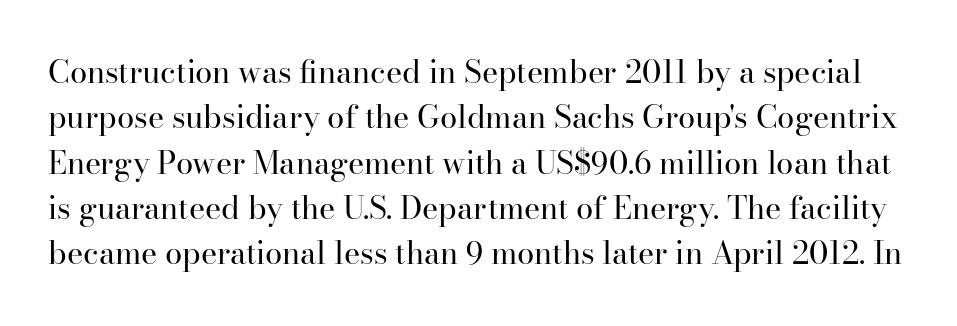
Q: Is the text bold? A: No.
Q: Is the text italic (slanted)? A: No, it is upright.
Q: Is the typeface a serif or a sans-serif typeface? A: Serif.
Q: Is the text underlined? A: No.
Q: Is the spacing between letters normal or unusually wide? A: Normal.
Q: Is the spacing between lines tight, normal or loose? A: Normal.
Q: Width (condensed, normal, or wide)? A: Normal.
Q: Stroke contrast? A: High.
Q: x-height? A: Small.
Q: Monospaced? A: No.
